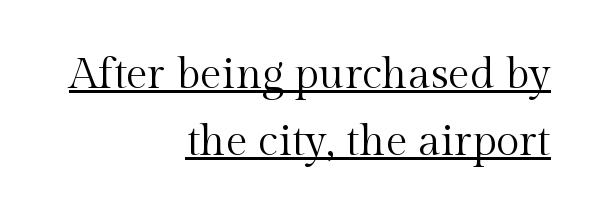
Q: Is the text bold? A: No.
Q: Is the text italic (slanted)? A: No, it is upright.
Q: Is the typeface a serif or a sans-serif typeface? A: Serif.
Q: Is the text underlined? A: Yes.
Q: How is the paragraph aligned? A: Right-aligned.
Q: Is the spacing between letters normal or unusually wide? A: Normal.
Q: Is the spacing between lines tight, normal or loose? A: Normal.
Q: Width (condensed, normal, or wide)? A: Normal.
Q: x-height? A: Medium.
Q: Monospaced? A: No.
